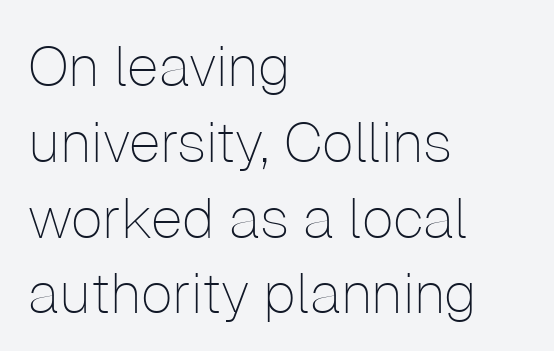
The image shows 57 px thin sans-serif type, upright; set left-aligned, normal line spacing (1.33x), normal letter spacing, not underlined; low stroke contrast and a medium x-height.
